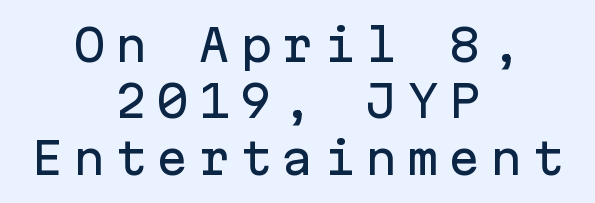
The image shows 43 px sans-serif type, upright, monospaced; set centered, normal line spacing (1.31x), unusually wide letter spacing (+0.22 em), not underlined; low stroke contrast and a medium x-height.
